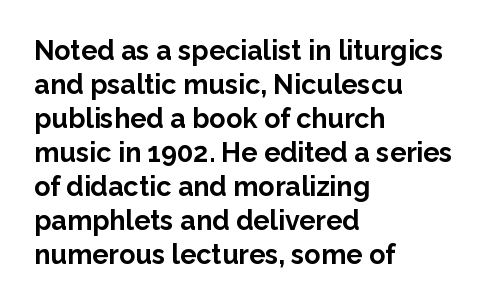
{"italic": "no", "bold": "yes", "underline": "no", "align": "left", "line_spacing": "normal", "line_spacing_ratio": 1.26, "letter_spacing": "normal", "letter_spacing_em": 0.0, "glyph_px": 27}
